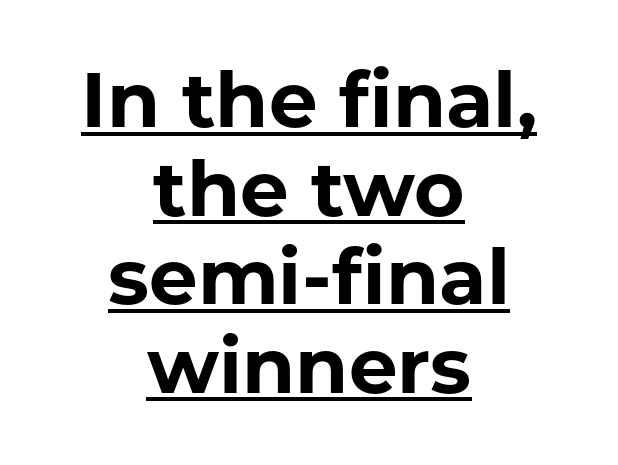
Q: Is the text bold? A: Yes.
Q: Is the text italic (slanted)? A: No, it is upright.
Q: Is the typeface a serif or a sans-serif typeface? A: Sans-serif.
Q: Is the text underlined? A: Yes.
Q: How is the paragraph aligned? A: Centered.
Q: Is the spacing between letters normal or unusually wide? A: Normal.
Q: Is the spacing between lines tight, normal or loose? A: Tight.
Q: Width (condensed, normal, or wide)? A: Normal.
Q: Stroke contrast? A: Low.
Q: x-height? A: Medium.
Q: Monospaced? A: No.
